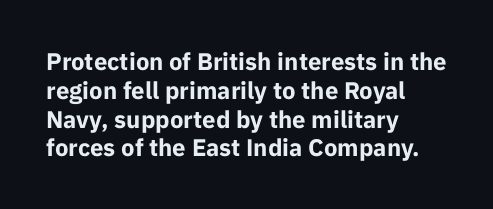
A classic flush-left, rag-right setting is used for this passage. Plenty of ink on the page — the face is bold. A typesetter would mark this as roman, not italic. In terms of letterspacing, this is plain default setting. The zone under the glyphs is completely vacant.
